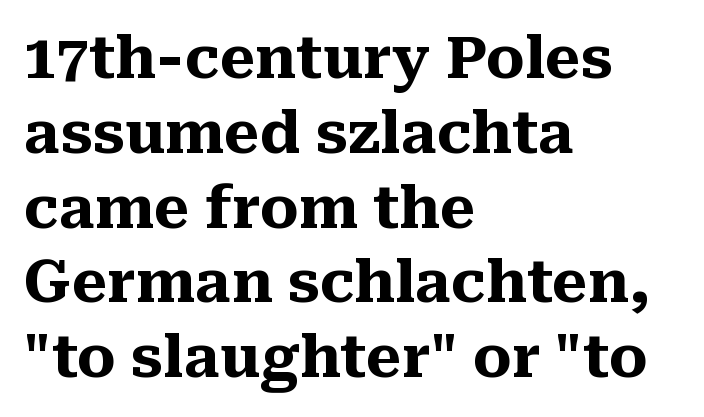
Note the varied advance widths — an 'i' is clearly narrower than an 'm'. The rendering uses a moderate line-height, typical for paragraphs. The font's upright variant was chosen for this text. Students, note that the glyphs here touch the page at normal intervals. Look at the bottom of the vertical strokes: they flare into serifs here. If you drew a ruler down the left edge, every line would touch it.
